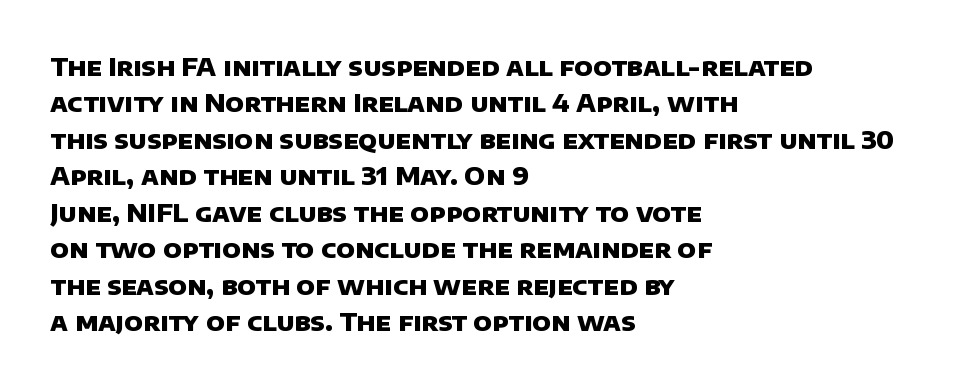
Compared with typical paragraphs, the rows here are spaced about the same. Weight check: bold — yes, fully. Caption: multi-line text, flush left, ragged right. The face used here is rendered with its standard letterfit. The strip under each line holds only bare page.
